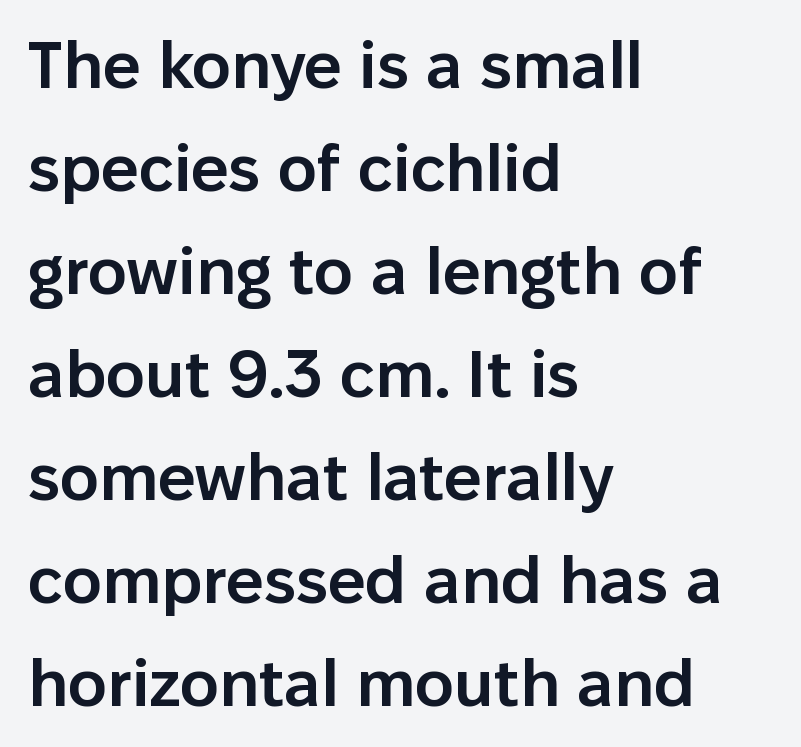
Q: Is the text bold? A: Semi-bold.
Q: Is the text italic (slanted)? A: No, it is upright.
Q: Is the typeface a serif or a sans-serif typeface? A: Sans-serif.
Q: Is the text underlined? A: No.
Q: How is the paragraph aligned? A: Left-aligned.
Q: Is the spacing between letters normal or unusually wide? A: Normal.
Q: Is the spacing between lines tight, normal or loose? A: Normal.
Q: Width (condensed, normal, or wide)? A: Normal.
Q: Stroke contrast? A: Low.
Q: x-height? A: Medium.
Q: Monospaced? A: No.
